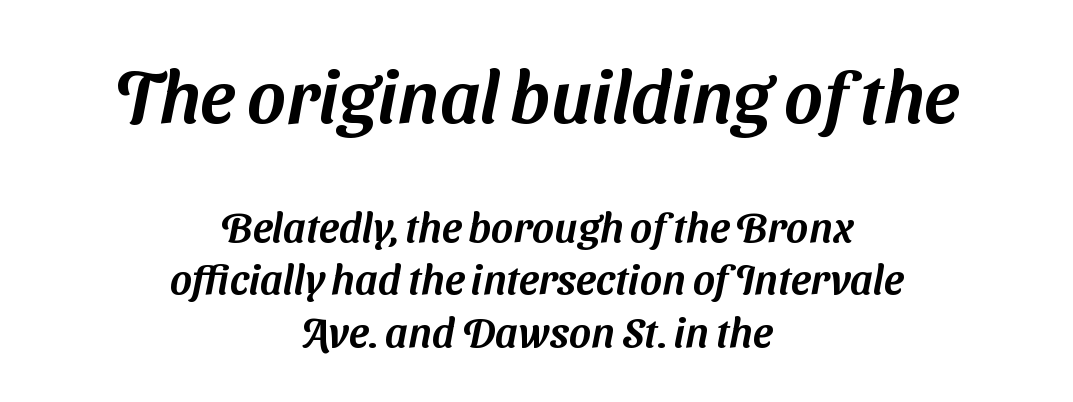
The image shows 74 px sans-serif type; set centered, normal line spacing (1.25x), normal letter spacing, not underlined; the first (top) block is 1.76x larger; medium stroke contrast and a medium x-height.
